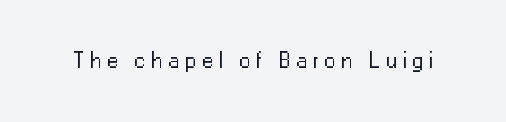
Unmarked baselines from the first word to the last. Is this a heavy cut? Hardly; it is regular or lighter. Words appear elongated and porous because spacing is wide. Rendered with straight, roman letterforms.
